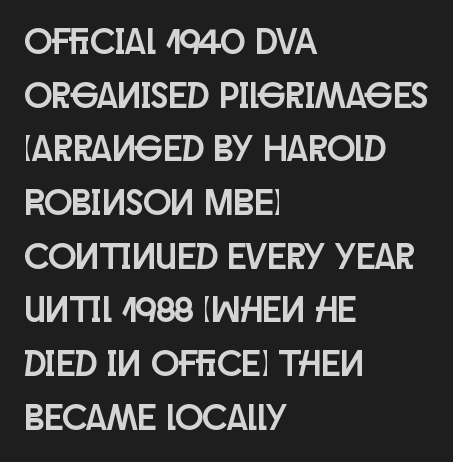
The image shows 37 px condensed sans-serif type, upright; set left-aligned, normal line spacing (1.45x), normal letter spacing, not underlined; low stroke contrast and a large x-height.
